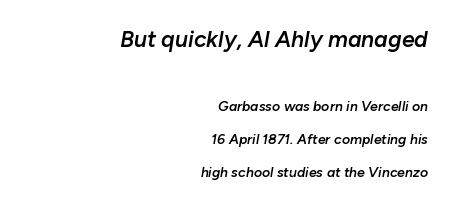
{"italic": "yes", "lean": "right", "slant_degrees": 10, "bold": "semi", "underline": "no", "align": "right", "line_spacing": "loose", "line_spacing_ratio": 2.34, "letter_spacing": "normal", "letter_spacing_em": 0.0, "larger_block": "first", "size_ratio": 1.64, "glyph_px": 23}
